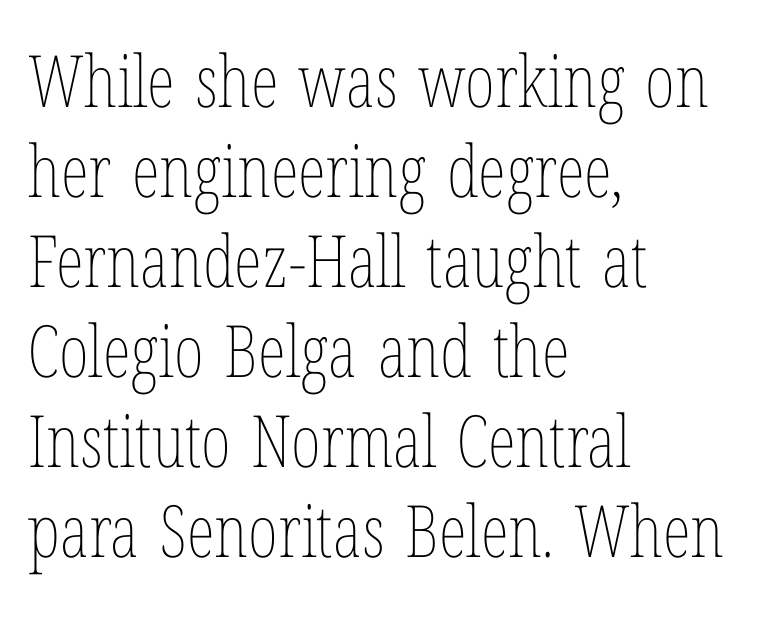
The image shows 72 px thin, condensed type, upright; set left-aligned, normal line spacing (1.25x), normal letter spacing, not underlined; low stroke contrast and a medium x-height.
